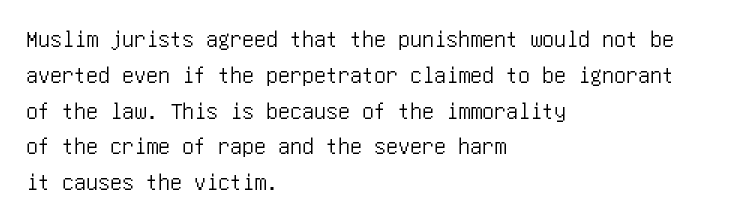
{"italic": "no", "underline": "no", "align": "left", "line_spacing": "normal", "line_spacing_ratio": 1.49, "letter_spacing": "normal", "letter_spacing_em": 0.0, "glyph_px": 24}
